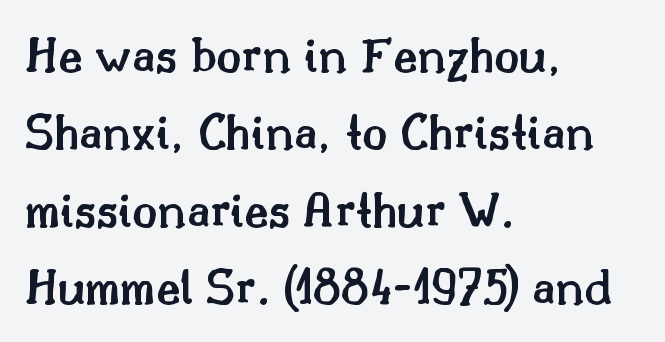
The image shows 52 px semibold serif type, upright; set left-aligned, normal line spacing (1.49x), normal letter spacing, not underlined; medium stroke contrast and a small x-height.
